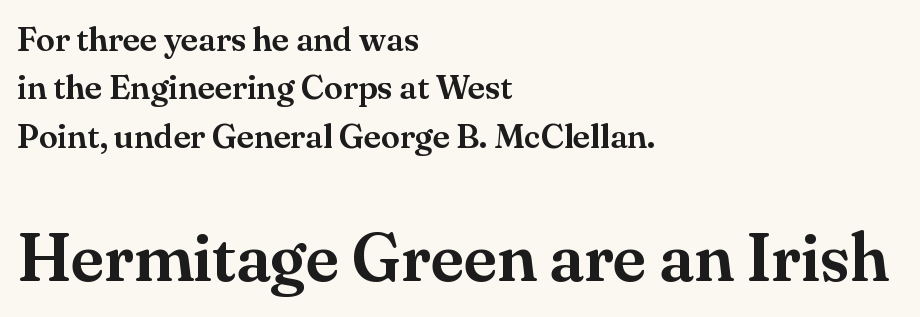
{"serif": "yes", "italic": "no", "width": "normal", "stroke_contrast": "medium", "x_height": "small", "monospaced": "no", "underline": "no", "align": "left", "line_spacing": "normal", "line_spacing_ratio": 1.42, "letter_spacing": "normal", "letter_spacing_em": 0.0, "larger_block": "second", "size_ratio": 1.97, "glyph_px": 67}
